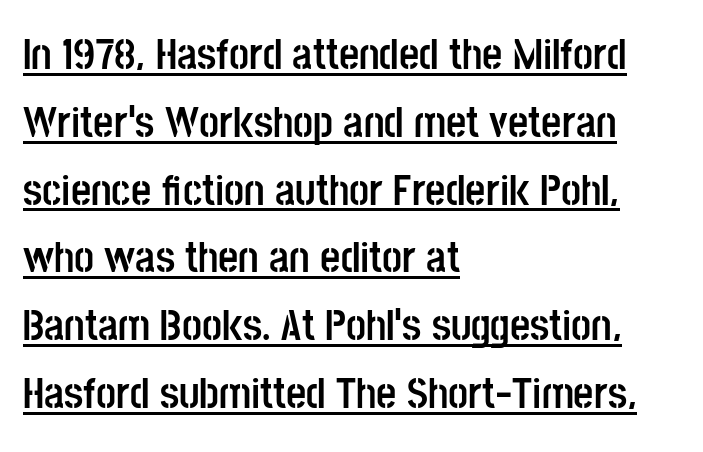
Q: Is the text bold? A: Yes.
Q: Is the text italic (slanted)? A: No, it is upright.
Q: Is the typeface a serif or a sans-serif typeface? A: Sans-serif.
Q: Is the text underlined? A: Yes.
Q: How is the paragraph aligned? A: Left-aligned.
Q: Is the spacing between letters normal or unusually wide? A: Normal.
Q: Is the spacing between lines tight, normal or loose? A: Normal.
Q: Width (condensed, normal, or wide)? A: Condensed.
Q: Stroke contrast? A: Low.
Q: x-height? A: Large.
Q: Monospaced? A: No.
